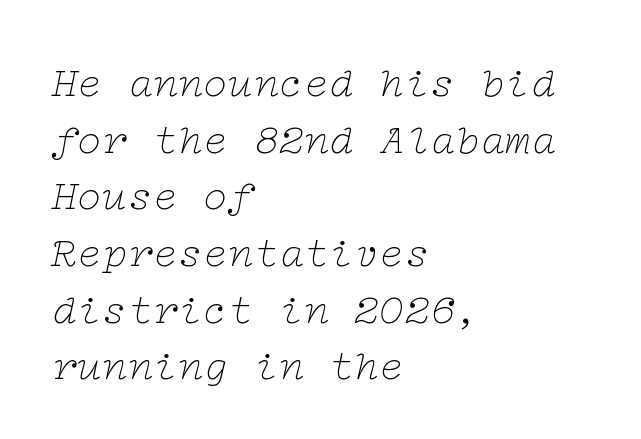
Q: Is the text bold? A: No.
Q: Is the text italic (slanted)? A: Yes, it leans right by about 12 degrees.
Q: Is the typeface a serif or a sans-serif typeface? A: Serif.
Q: Is the text underlined? A: No.
Q: How is the paragraph aligned? A: Left-aligned.
Q: Is the spacing between letters normal or unusually wide? A: Normal.
Q: Is the spacing between lines tight, normal or loose? A: Normal.
Q: Width (condensed, normal, or wide)? A: Wide.
Q: Stroke contrast? A: Low.
Q: x-height? A: Medium.
